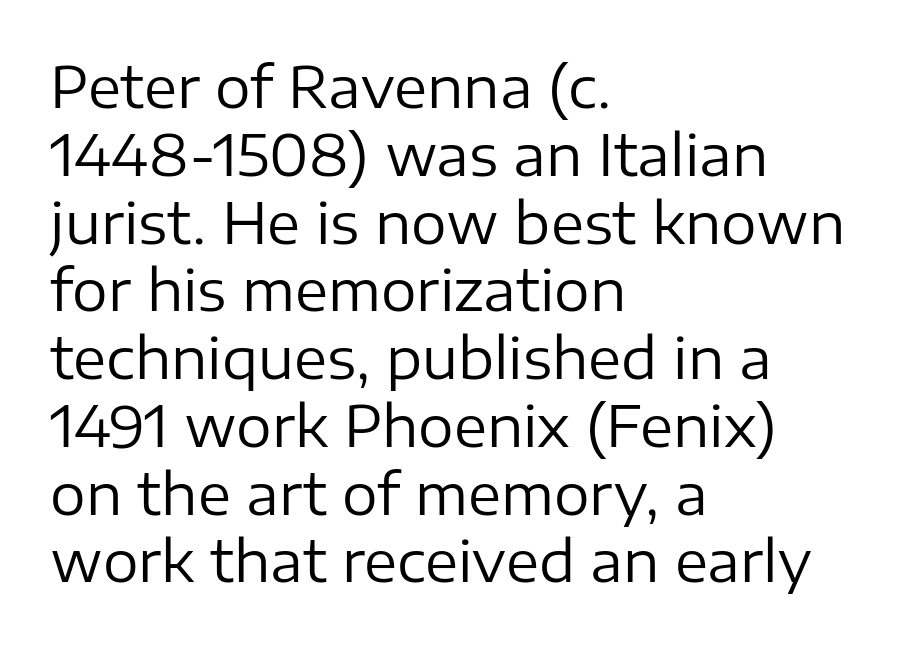
{"serif": "no", "italic": "no", "bold": "no", "weight": "regular", "width": "normal", "stroke_contrast": "low", "x_height": "medium", "monospaced": "no", "underline": "no", "align": "left", "line_spacing_ratio": 1.21, "letter_spacing": "normal", "letter_spacing_em": 0.0, "glyph_px": 56}
